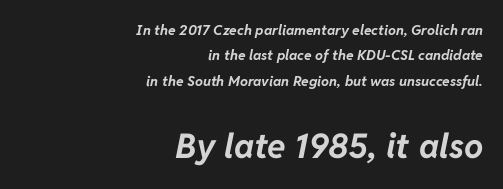
The passage shown is typed in a proportional face where columns would drift. Typographic density is high because the face is bold. You could call the tracking neutral — neither tight nor loose. The glyphs look as if they've been sheared to an angle. Here the second block reads like a headline and the first like body copy. Compared with a flush-left layout, this one pins lines to the opposite, right side.
